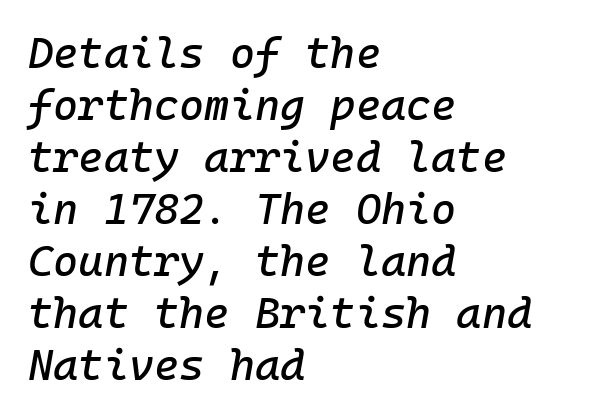
Q: Is the text italic (slanted)? A: Yes, it leans right by about 10 degrees.
Q: Is the text underlined? A: No.
Q: How is the paragraph aligned? A: Left-aligned.
Q: Is the spacing between letters normal or unusually wide? A: Normal.
Q: Width (condensed, normal, or wide)? A: Normal.
Q: Stroke contrast? A: Low.
Q: x-height? A: Medium.
Q: Monospaced? A: Yes.
